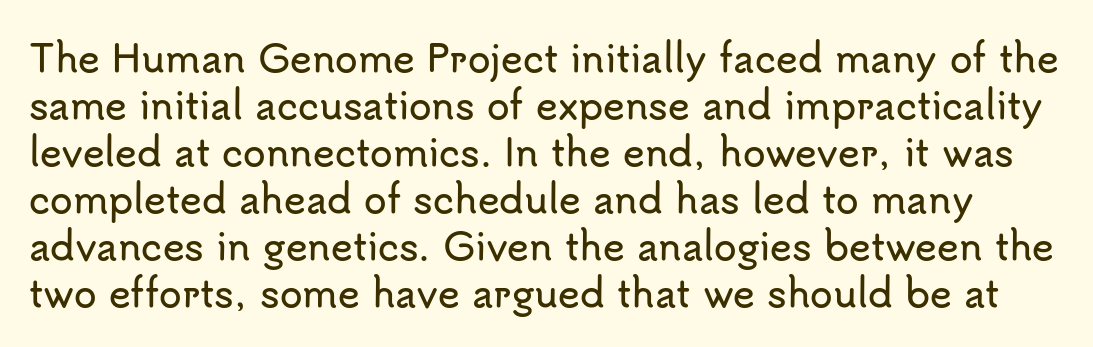
Q: Is the text italic (slanted)? A: No, it is upright.
Q: Is the typeface a serif or a sans-serif typeface? A: Sans-serif.
Q: Is the text underlined? A: No.
Q: Is the spacing between letters normal or unusually wide? A: Normal.
Q: Is the spacing between lines tight, normal or loose? A: Normal.
Q: Width (condensed, normal, or wide)? A: Normal.
Q: Stroke contrast? A: Low.
Q: x-height? A: Small.
Q: Monospaced? A: No.
